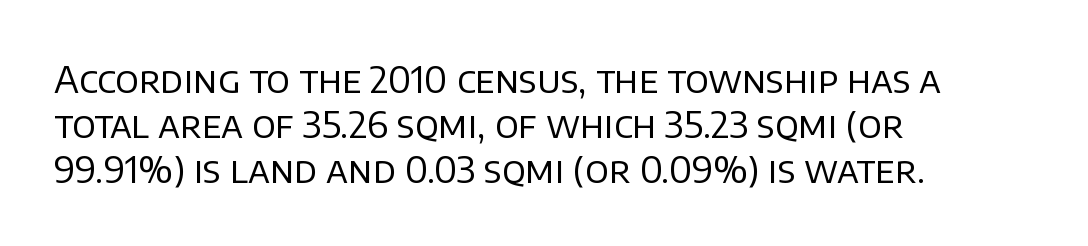
The specimen omits any rule beneath the text block's lines. Character widths vary here, with narrow letters taking less room than wide ones. Compared with typical body copy, the letter spacing here is the same. No letter is thick-stroked: the sample isn't bold. Vertical strokes here are truly vertical.
